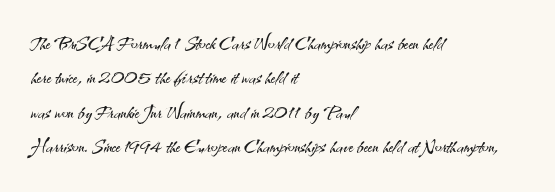
Spacing between characters is what you'd get straight out of the box. The passage shown is not underscored anywhere. The lines in this sample share a left origin and differ only in where they stop. The lines sit at an ordinary, default distance from one another. Is the type heavy? It reads as light-to-regular instead.
